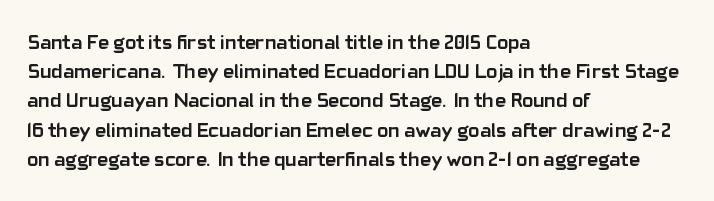
Q: Is the text bold? A: Yes.
Q: Is the text italic (slanted)? A: No, it is upright.
Q: Is the text underlined? A: No.
Q: How is the paragraph aligned? A: Left-aligned.
Q: Is the spacing between letters normal or unusually wide? A: Normal.
Q: Is the spacing between lines tight, normal or loose? A: Normal.
